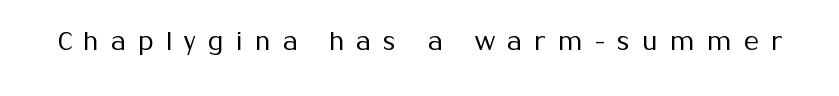
{"italic": "no", "bold": "no", "underline": "no", "letter_spacing": "wide", "letter_spacing_em": 0.5, "glyph_px": 25}
